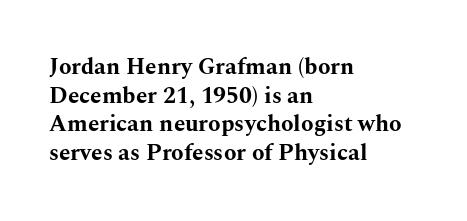
In CSS terms this would be text-align: left. On the weight axis this lands at bold, roughly 700. No word sits above an underline. Regarding leading, the lines here are spaced in the standard way. Quick note: not italic, upright. Glyph-to-glyph distance matches everyday printed text.
